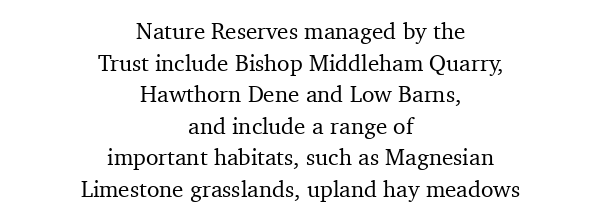
{"italic": "no", "underline": "no", "align": "center", "line_spacing": "normal", "line_spacing_ratio": 1.37, "letter_spacing": "normal", "letter_spacing_em": 0.0, "glyph_px": 23}
